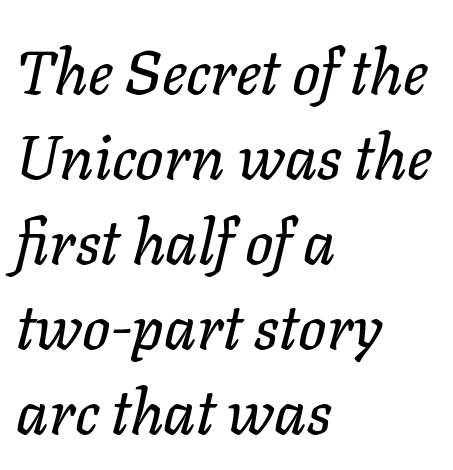
The image shows 62 px text type, italic (leaning right); set left-aligned, normal line spacing (1.37x), normal letter spacing, not underlined; low stroke contrast and a medium x-height.
